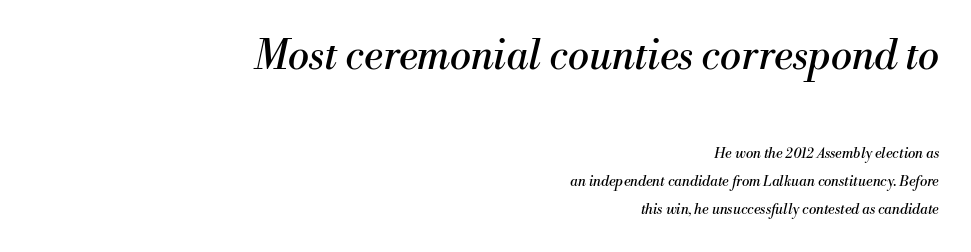
Q: Is the text bold? A: No.
Q: Is the text italic (slanted)? A: Yes, it leans right by about 13 degrees.
Q: Is the typeface a serif or a sans-serif typeface? A: Serif.
Q: Is the text underlined? A: No.
Q: How is the paragraph aligned? A: Right-aligned.
Q: Is the spacing between letters normal or unusually wide? A: Normal.
Q: Is the spacing between lines tight, normal or loose? A: Loose.
Q: Which block of text is set in a larger size, the first (top) or the second (bottom)? A: The first (top) one.
Q: Width (condensed, normal, or wide)? A: Normal.
Q: Stroke contrast? A: Medium.
Q: x-height? A: Small.
Q: Monospaced? A: No.
